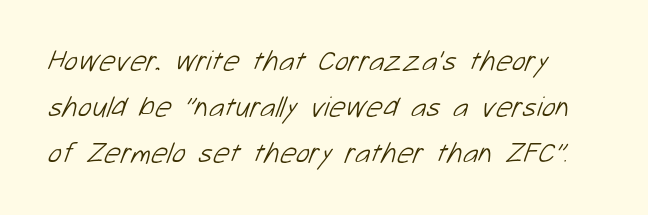
The image shows 29 px light sans-serif type; set left-aligned, normal line spacing (1.59x), normal letter spacing, not underlined; low stroke contrast and a medium x-height.
